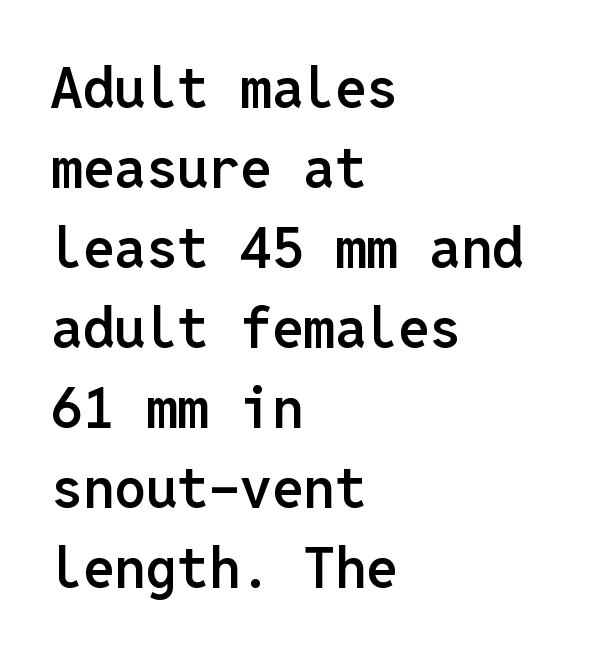
The image shows 56 px semibold sans-serif type, upright, monospaced; set left-aligned, normal line spacing (1.43x), normal letter spacing, not underlined; low stroke contrast and a medium x-height.
